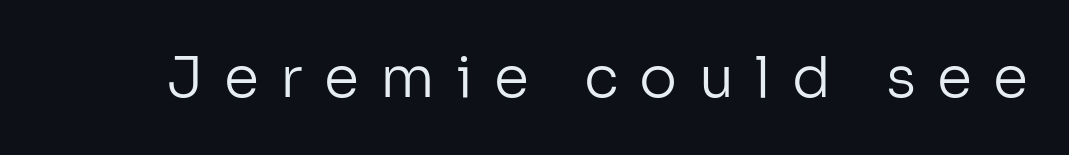
The image shows 57 px regular-weight sans-serif type, upright; set unusually wide letter spacing (+0.37 em), not underlined; low stroke contrast and a medium x-height.
